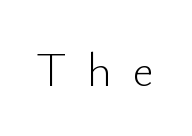
The image shows 47 px light sans-serif type, upright; set unusually wide letter spacing (+0.45 em), not underlined; low stroke contrast and a small x-height.
